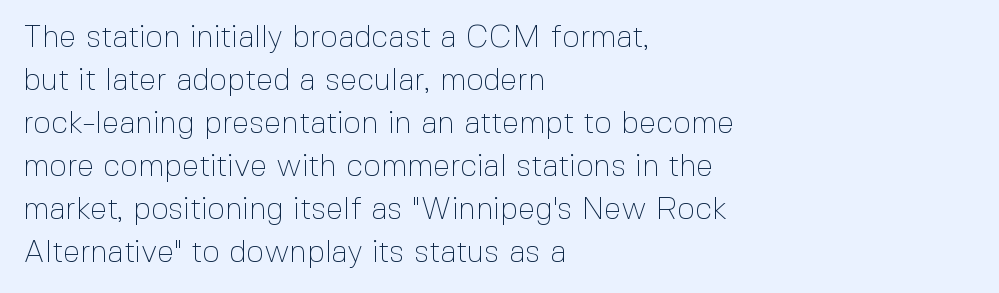
If you drew a line through each stem, it would be perfectly vertical. Type without underlining. How are the letters spaced? Ordinarily, with no added tracking. All the whitespace from short lines collects on the right. The strokes are not fattened; the text isn't bold. Regular leading.
